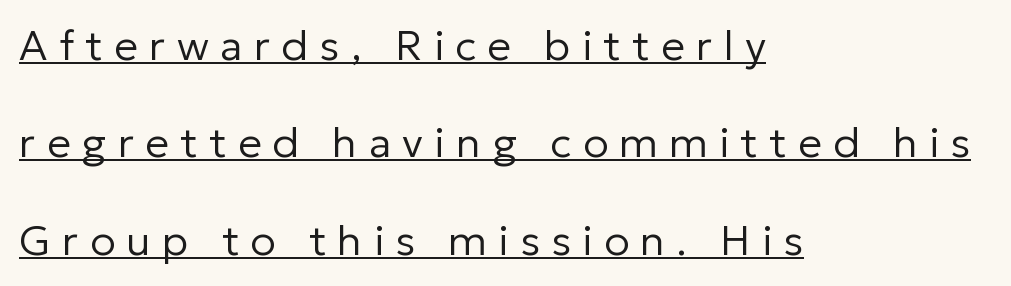
{"serif": "no", "italic": "no", "bold": "no", "weight": "regular", "width": "normal", "stroke_contrast": "low", "x_height": "medium", "monospaced": "no", "underline": "yes", "align": "left", "line_spacing": "loose", "line_spacing_ratio": 2.32, "letter_spacing": "wide", "letter_spacing_em": 0.27, "glyph_px": 42}
